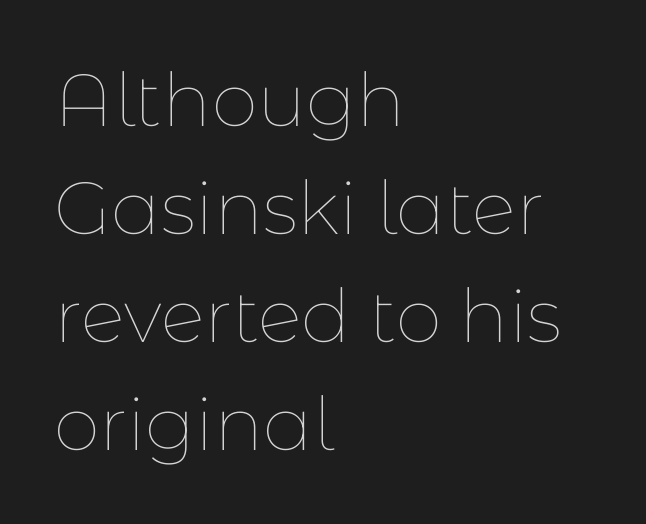
Q: Is the text bold? A: No.
Q: Is the text italic (slanted)? A: No, it is upright.
Q: Is the text underlined? A: No.
Q: How is the paragraph aligned? A: Left-aligned.
Q: Is the spacing between letters normal or unusually wide? A: Normal.
Q: Is the spacing between lines tight, normal or loose? A: Normal.
Q: Width (condensed, normal, or wide)? A: Normal.
Q: Stroke contrast? A: Low.
Q: x-height? A: Medium.
Q: Monospaced? A: No.
